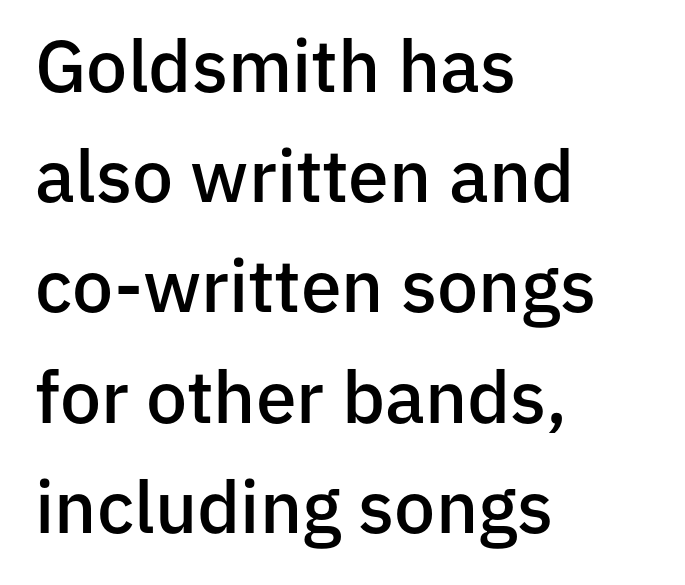
Q: Is the text bold? A: Semi-bold.
Q: Is the text italic (slanted)? A: No, it is upright.
Q: Is the typeface a serif or a sans-serif typeface? A: Sans-serif.
Q: Is the text underlined? A: No.
Q: How is the paragraph aligned? A: Left-aligned.
Q: Is the spacing between letters normal or unusually wide? A: Normal.
Q: Is the spacing between lines tight, normal or loose? A: Normal.
Q: Width (condensed, normal, or wide)? A: Normal.
Q: Stroke contrast? A: Low.
Q: x-height? A: Medium.
Q: Monospaced? A: No.
